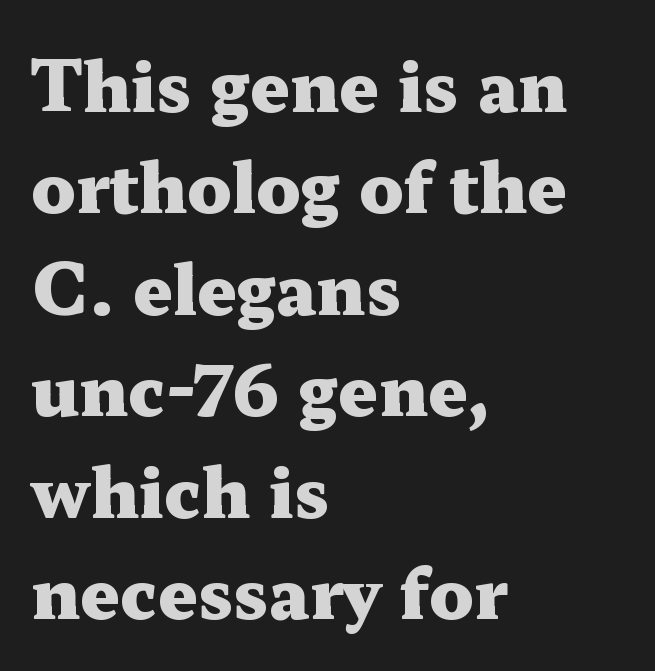
Q: Is the text bold? A: Yes.
Q: Is the text italic (slanted)? A: No, it is upright.
Q: Is the typeface a serif or a sans-serif typeface? A: Serif.
Q: Is the text underlined? A: No.
Q: How is the paragraph aligned? A: Left-aligned.
Q: Is the spacing between letters normal or unusually wide? A: Normal.
Q: Is the spacing between lines tight, normal or loose? A: Normal.
Q: Width (condensed, normal, or wide)? A: Wide.
Q: Stroke contrast? A: Medium.
Q: x-height? A: Medium.
Q: Monospaced? A: No.
